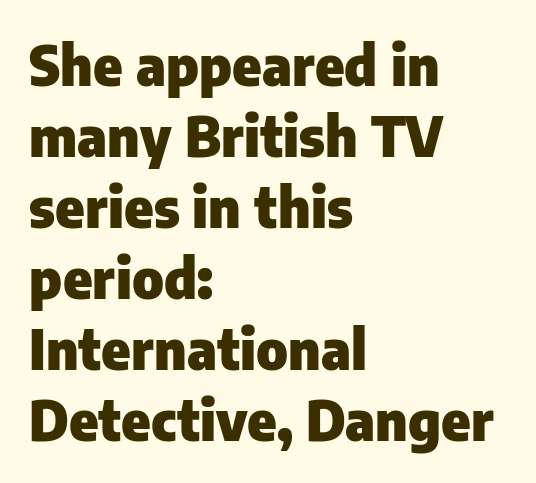
{"serif": "no", "italic": "no", "bold": "yes", "weight": "heavy", "width": "normal", "stroke_contrast": "low", "x_height": "medium", "monospaced": "no", "underline": "no", "align": "left", "line_spacing": "normal", "line_spacing_ratio": 1.29, "letter_spacing": "normal", "letter_spacing_em": 0.0, "glyph_px": 55}
